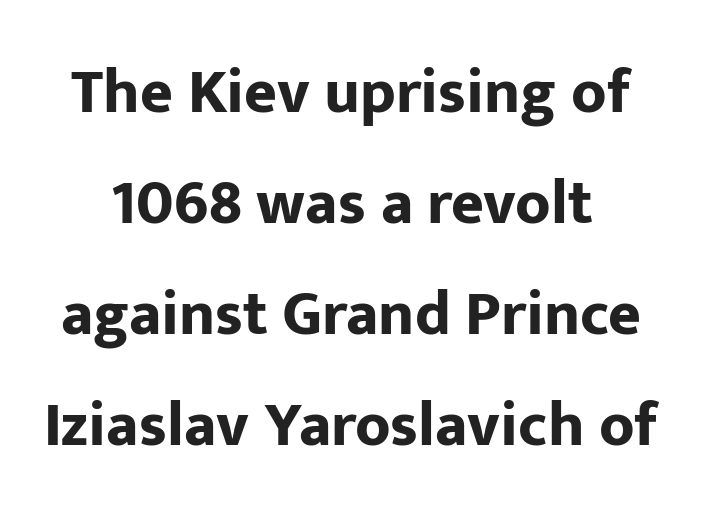
The characters display no serif detailing; their extremities are plain. This sample has the flowing, uneven cadence of proportional lettering. The tracking reads as untouched default to a designer's eye. Strong, thick strokes mark this as bold type. Underlining? Definitely not there.
